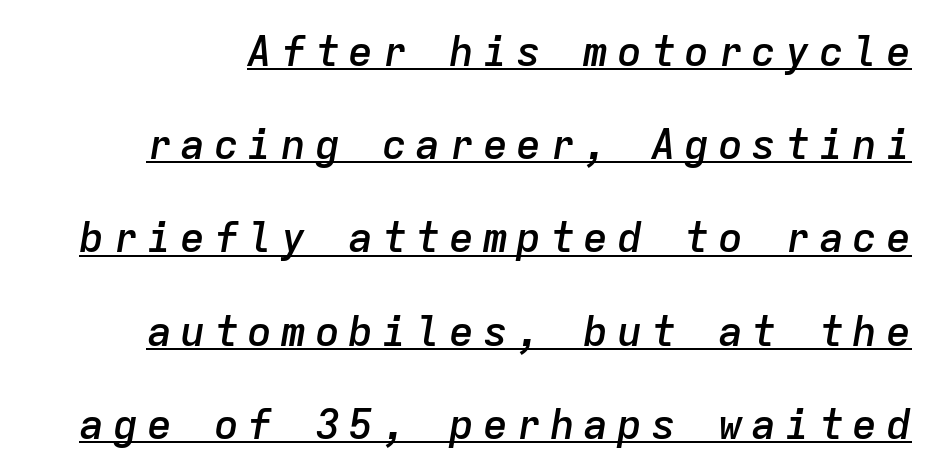
Q: Is the text bold? A: Semi-bold.
Q: Is the text italic (slanted)? A: Yes, it leans right by about 9 degrees.
Q: Is the text underlined? A: Yes.
Q: Is the spacing between letters normal or unusually wide? A: Unusually wide.
Q: Is the spacing between lines tight, normal or loose? A: Loose.
Q: Width (condensed, normal, or wide)? A: Normal.
Q: Stroke contrast? A: Low.
Q: x-height? A: Medium.
Q: Monospaced? A: Yes.
